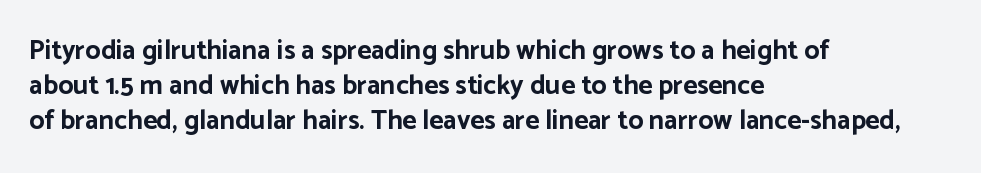
{"italic": "no", "bold": "yes", "underline": "no", "align": "left", "line_spacing": "normal", "line_spacing_ratio": 1.29, "letter_spacing": "normal", "letter_spacing_em": 0.0, "glyph_px": 27}
